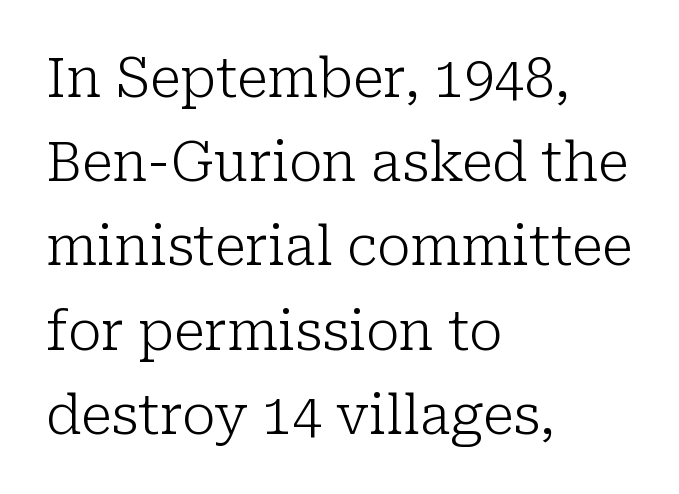
Upright lettering throughout. Anything drawn beneath the words? Only blank space. Whoever set this chose a conventional vertical rhythm. Old-style or modern, the face here clearly has serifs. Varying glyph widths throughout — classic text-font behaviour. This sample uses plain, unmodified letter spacing.
